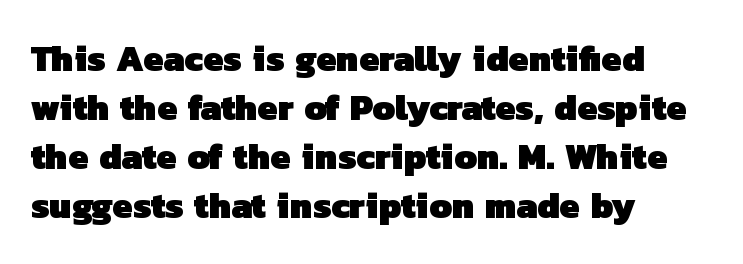
{"serif": "no", "bold": "yes", "weight": "heavy", "width": "normal", "stroke_contrast": "low", "x_height": "medium", "monospaced": "no", "underline": "no", "align": "left", "line_spacing": "normal", "line_spacing_ratio": 1.36, "letter_spacing": "normal", "letter_spacing_em": 0.0, "glyph_px": 36}
